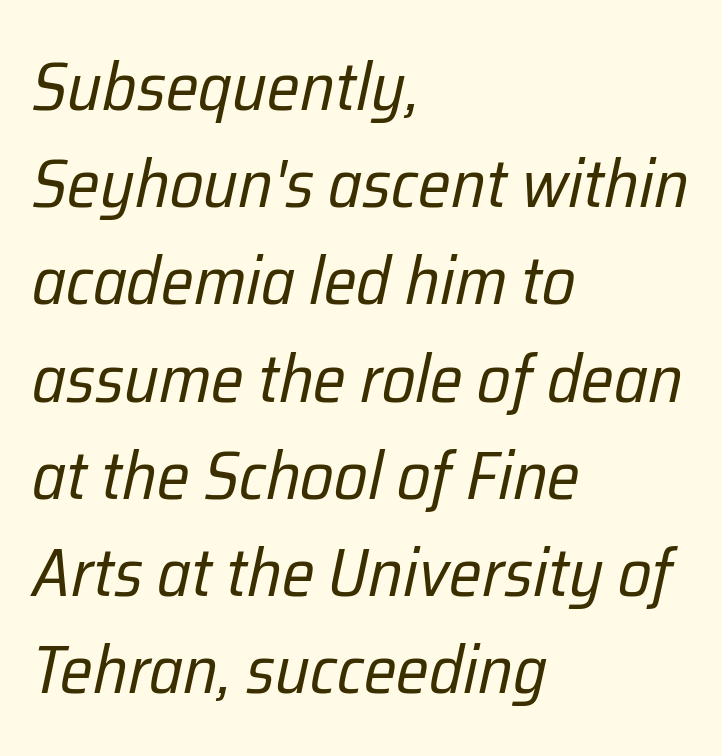
The image shows 68 px regular-weight, condensed type, italic (leaning right); set left-aligned, normal line spacing (1.43x), normal letter spacing, not underlined; low stroke contrast and a medium x-height.
